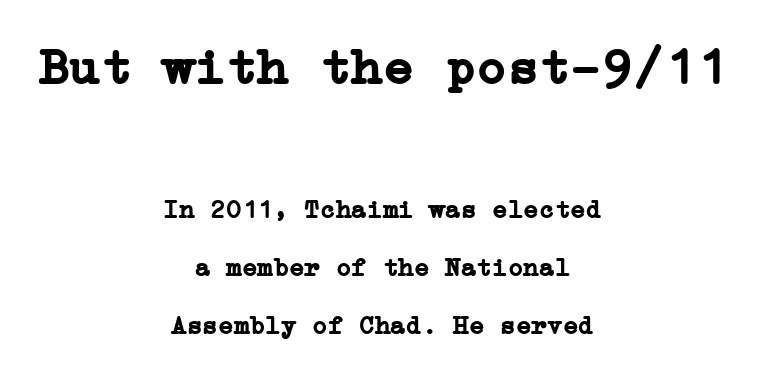
{"serif": "yes", "italic": "no", "bold": "yes", "weight": "semibold", "width": "normal", "stroke_contrast": "low", "x_height": "medium", "underline": "no", "align": "center", "line_spacing": "loose", "line_spacing_ratio": 2.23, "letter_spacing": "normal", "letter_spacing_em": 0.0, "larger_block": "first", "size_ratio": 2.0, "glyph_px": 52}
